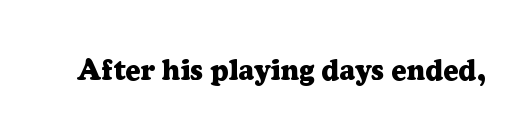
In terms of letterspacing, this is plain default setting. Clear beneath every line of the passage. A full-strength bold gives these letters their thick strokes. This is the regular roman posture of the typeface. You can tell from the footed stems that serif type was used.
